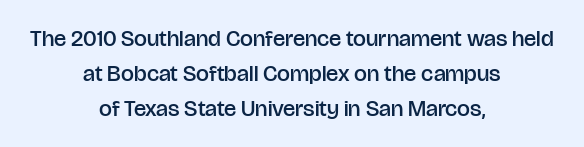
Q: Is the text bold? A: Semi-bold.
Q: Is the text italic (slanted)? A: No, it is upright.
Q: Is the text underlined? A: No.
Q: How is the paragraph aligned? A: Centered.
Q: Is the spacing between letters normal or unusually wide? A: Normal.
Q: Is the spacing between lines tight, normal or loose? A: Normal.
